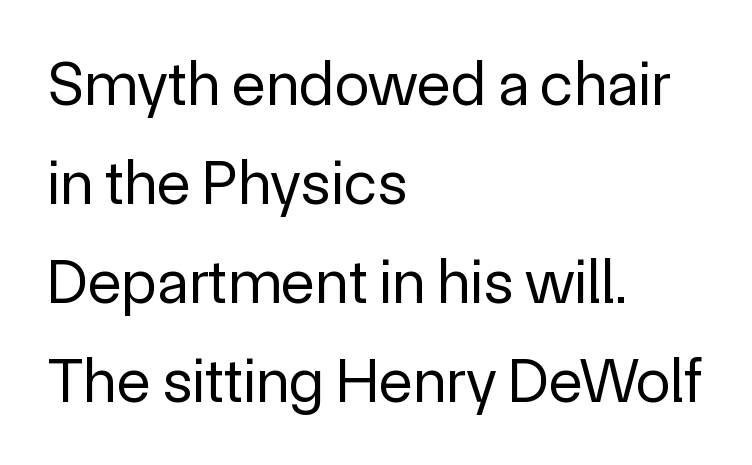
The image shows 63 px regular-weight sans-serif type, upright; set left-aligned, normal line spacing (1.57x), normal letter spacing, not underlined; a medium x-height.
